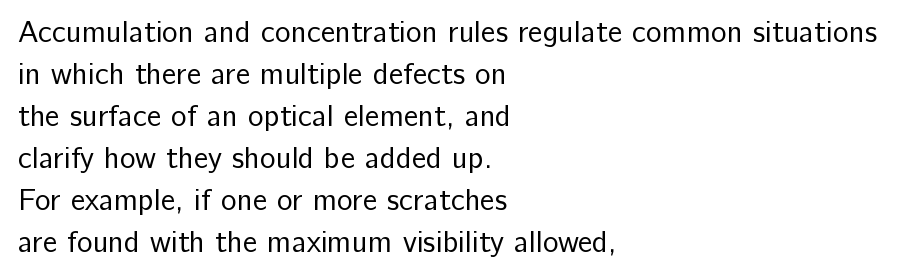
The image shows 30 px regular-weight sans-serif type, upright; set left-aligned, normal line spacing (1.4x), normal letter spacing, not underlined; low stroke contrast and a medium x-height.
